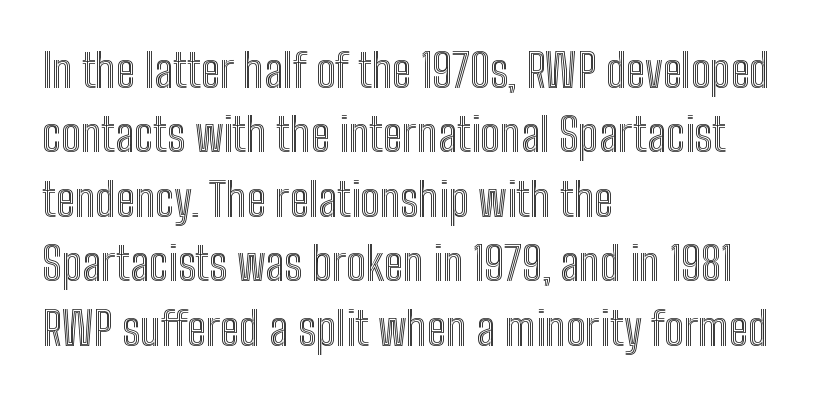
{"italic": "no", "width": "condensed", "x_height": "medium", "monospaced": "no", "underline": "no", "align": "left", "line_spacing": "normal", "line_spacing_ratio": 1.4, "letter_spacing": "normal", "letter_spacing_em": 0.0, "glyph_px": 46}
